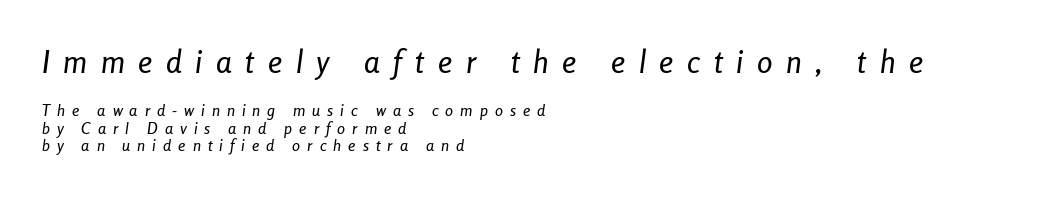
The image shows 31 px condensed type, italic (leaning right); set left-aligned, tight line spacing (1.08x), unusually wide letter spacing (+0.44 em), not underlined; the first (top) block is 1.94x larger; low stroke contrast and a medium x-height.
